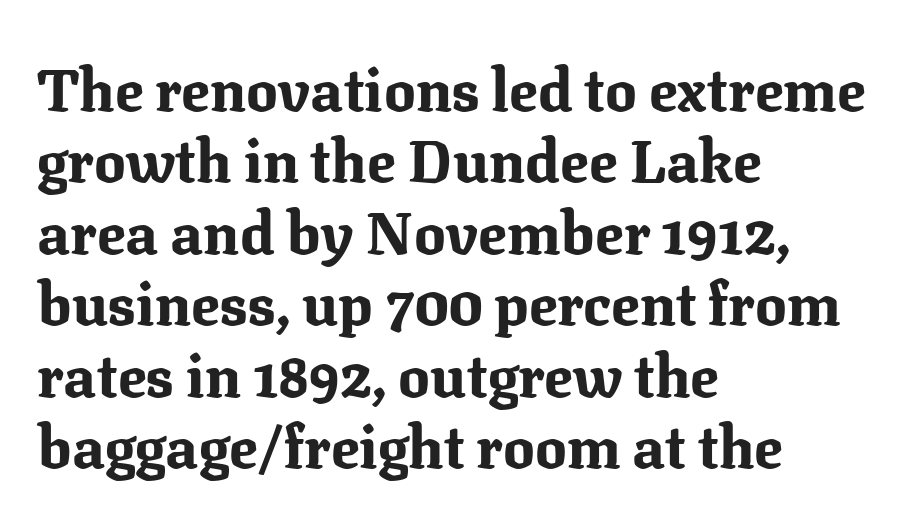
Font category for this specimen: serif. You could not count columns in this text — the font is proportionally spaced. Which margin do the lines hug? The left one — the right edge is uneven. Style check: upright.
